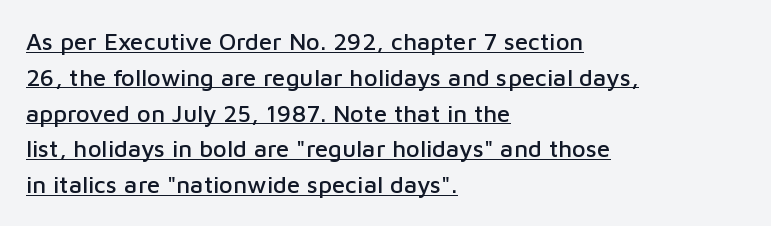
Does the copy run flush right? No — it runs flush left. Default kerning and tracking; the words read as compact shapes. The typography opts for an upright posture over an oblique one. The rows are spaced the way most documents space them.
